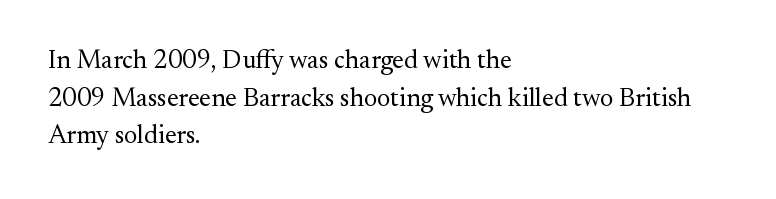
{"italic": "no", "bold": "no", "underline": "no", "align": "left", "line_spacing": "normal", "line_spacing_ratio": 1.45, "letter_spacing": "normal", "letter_spacing_em": 0.0, "glyph_px": 26}
